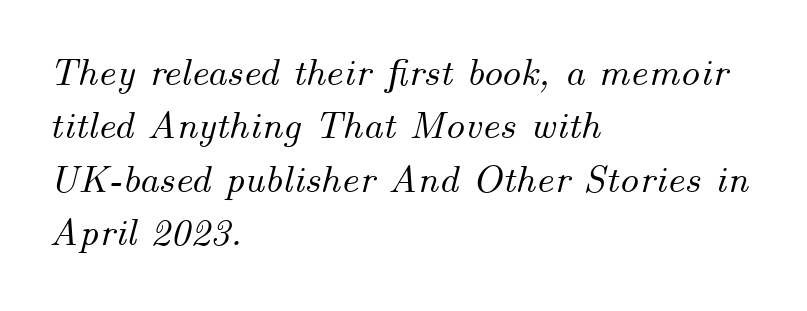
Is there much room between lines? A standard amount, neither cramped nor airy. Check under the words: just untouched page. One-word summary of the alignment: left. The typography opts for an oblique posture over an upright one. The passage shown is typed in a proportional face where columns would drift. Glyph-to-glyph distance matches everyday printed text.
